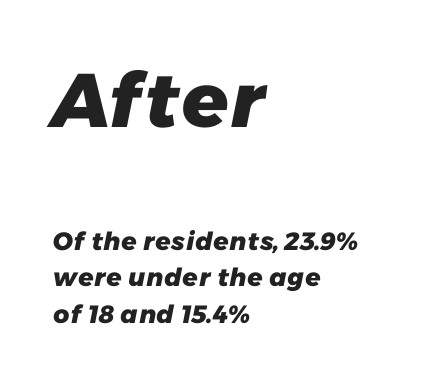
Q: Is the text bold? A: Yes.
Q: Is the typeface a serif or a sans-serif typeface? A: Sans-serif.
Q: Is the text underlined? A: No.
Q: How is the paragraph aligned? A: Left-aligned.
Q: Is the spacing between letters normal or unusually wide? A: Normal.
Q: Is the spacing between lines tight, normal or loose? A: Normal.
Q: Which block of text is set in a larger size, the first (top) or the second (bottom)? A: The first (top) one.
Q: Width (condensed, normal, or wide)? A: Normal.
Q: Stroke contrast? A: Low.
Q: x-height? A: Medium.
Q: Monospaced? A: No.
